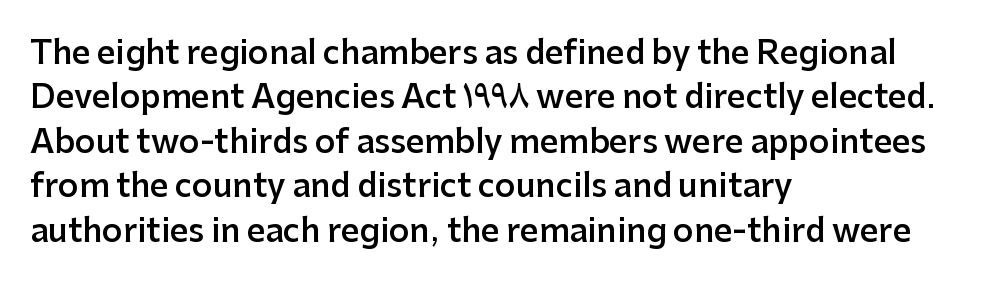
Q: Is the text bold? A: Semi-bold.
Q: Is the text italic (slanted)? A: No, it is upright.
Q: Is the typeface a serif or a sans-serif typeface? A: Sans-serif.
Q: Is the text underlined? A: No.
Q: How is the paragraph aligned? A: Left-aligned.
Q: Is the spacing between letters normal or unusually wide? A: Normal.
Q: Is the spacing between lines tight, normal or loose? A: Normal.
Q: Width (condensed, normal, or wide)? A: Normal.
Q: Stroke contrast? A: Low.
Q: x-height? A: Medium.
Q: Monospaced? A: No.
